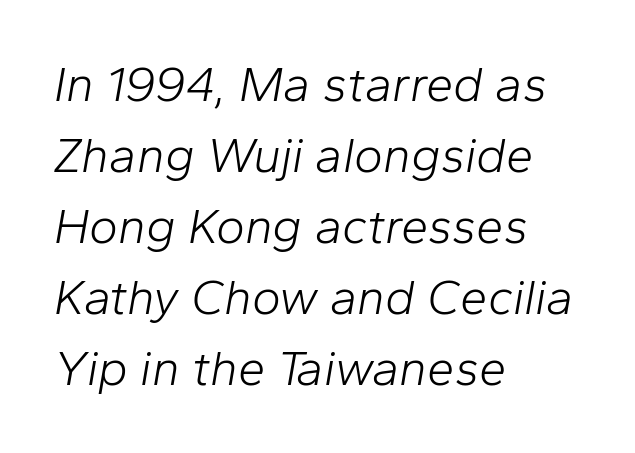
Short note: letters normally spaced. The compositor pushed each line to the left boundary. This sample uses an oblique cut, with every glyph tilted off the vertical. The lines sit at an ordinary, default distance from one another.
